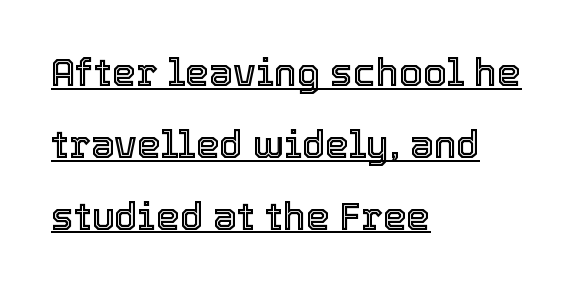
Italic: no, the glyphs are upright roman. Looks like regular typesetting: each glyph gets only the width it needs. A rule runs beneath these lines of type. Honestly, the letter spacing is just normal — you wouldn't notice it. The passage is arranged the way most books set body copy — flush left.
